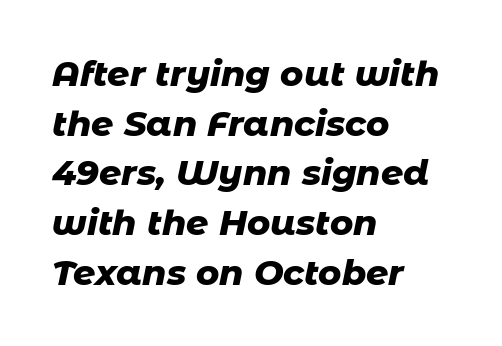
The image shows 35 px heavy type, italic (leaning right); set left-aligned, normal line spacing (1.42x), normal letter spacing, not underlined; low stroke contrast and a medium x-height.
